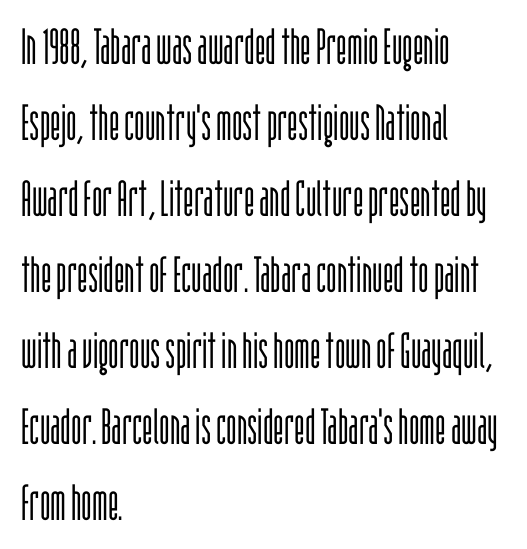
{"serif": "no", "italic": "no", "bold": "no", "weight": "light", "width": "condensed", "stroke_contrast": "low", "x_height": "large", "monospaced": "no", "underline": "no", "align": "left", "line_spacing": "normal", "line_spacing_ratio": 1.52, "letter_spacing": "normal", "letter_spacing_em": 0.0, "glyph_px": 50}
